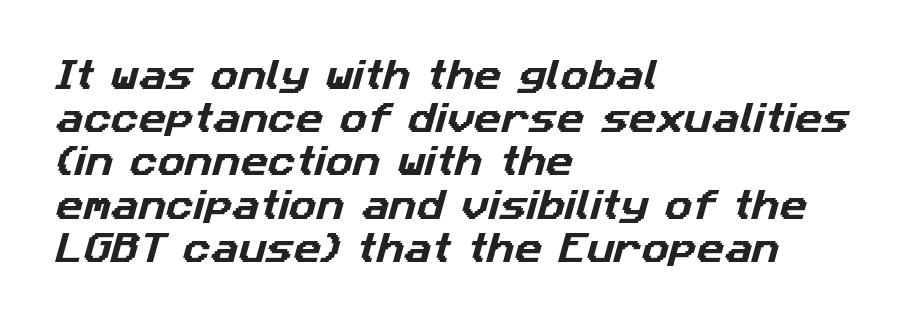
Each letter's strokes conclude bluntly, with no projecting serifs. Does the leading feel generous? No, just average. A typesetter would call this zero additional tracking. Character widths vary here, with narrow letters taking less room than wide ones. A bare baseline throughout the passage.
